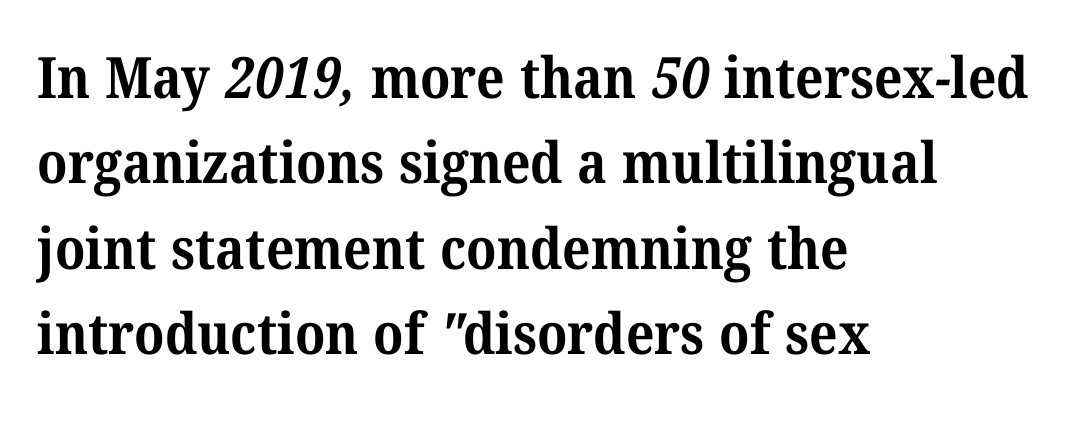
Q: Is the text bold? A: Yes.
Q: Is the typeface a serif or a sans-serif typeface? A: Serif.
Q: Is the text underlined? A: No.
Q: How is the paragraph aligned? A: Left-aligned.
Q: Is the spacing between letters normal or unusually wide? A: Normal.
Q: Is the spacing between lines tight, normal or loose? A: Normal.
Q: Width (condensed, normal, or wide)? A: Normal.
Q: Stroke contrast? A: Medium.
Q: x-height? A: Medium.
Q: Monospaced? A: No.
